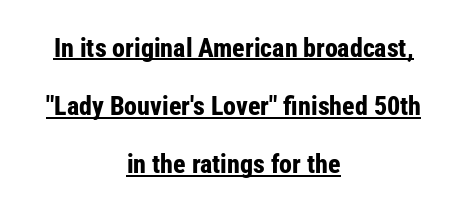
{"italic": "no", "bold": "yes", "underline": "yes", "align": "center", "line_spacing": "loose", "line_spacing_ratio": 2.24, "letter_spacing": "normal", "letter_spacing_em": 0.0, "glyph_px": 26}
